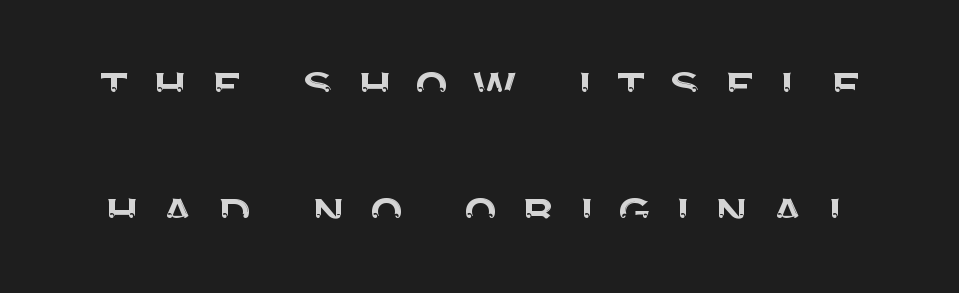
{"serif": "no", "italic": "no", "width": "normal", "stroke_contrast": "medium", "x_height": "large", "monospaced": "no", "underline": "no", "line_spacing": "loose", "line_spacing_ratio": 2.21, "letter_spacing": "wide", "letter_spacing_em": 0.37, "glyph_px": 57}
